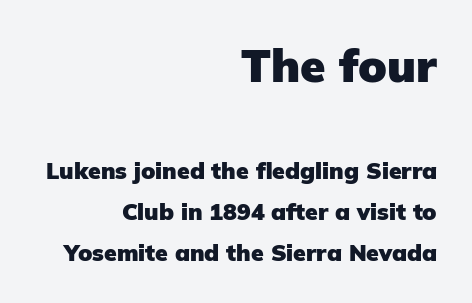
Q: Is the text bold? A: Yes.
Q: Is the text italic (slanted)? A: No, it is upright.
Q: Is the typeface a serif or a sans-serif typeface? A: Sans-serif.
Q: Is the text underlined? A: No.
Q: How is the paragraph aligned? A: Right-aligned.
Q: Is the spacing between letters normal or unusually wide? A: Normal.
Q: Which block of text is set in a larger size, the first (top) or the second (bottom)? A: The first (top) one.
Q: Width (condensed, normal, or wide)? A: Normal.
Q: Stroke contrast? A: Low.
Q: x-height? A: Medium.
Q: Monospaced? A: No.
